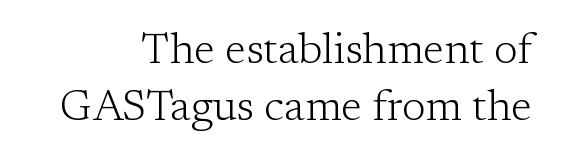
Q: Is the text bold? A: No.
Q: Is the text italic (slanted)? A: No, it is upright.
Q: Is the typeface a serif or a sans-serif typeface? A: Serif.
Q: Is the text underlined? A: No.
Q: How is the paragraph aligned? A: Right-aligned.
Q: Is the spacing between letters normal or unusually wide? A: Normal.
Q: Is the spacing between lines tight, normal or loose? A: Normal.
Q: Width (condensed, normal, or wide)? A: Normal.
Q: Stroke contrast? A: Low.
Q: x-height? A: Medium.
Q: Monospaced? A: No.
